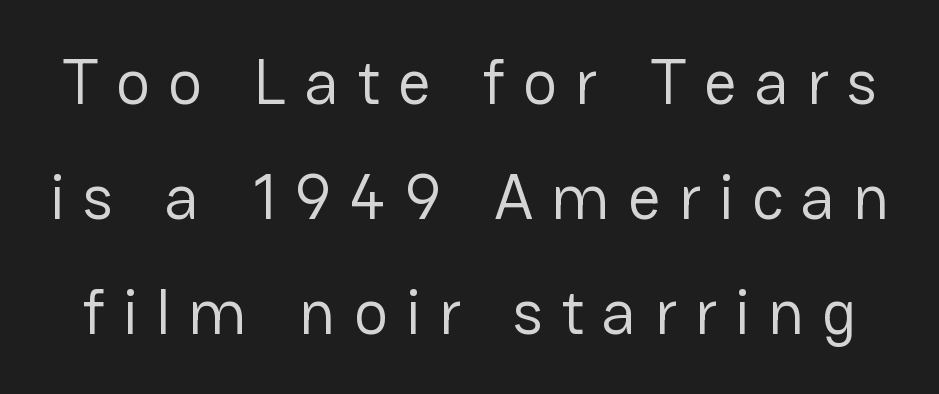
{"serif": "no", "italic": "no", "bold": "no", "weight": "regular", "width": "normal", "stroke_contrast": "low", "x_height": "medium", "monospaced": "no", "underline": "no", "line_spacing_ratio": 1.8, "letter_spacing": "wide", "letter_spacing_em": 0.28, "glyph_px": 64}
